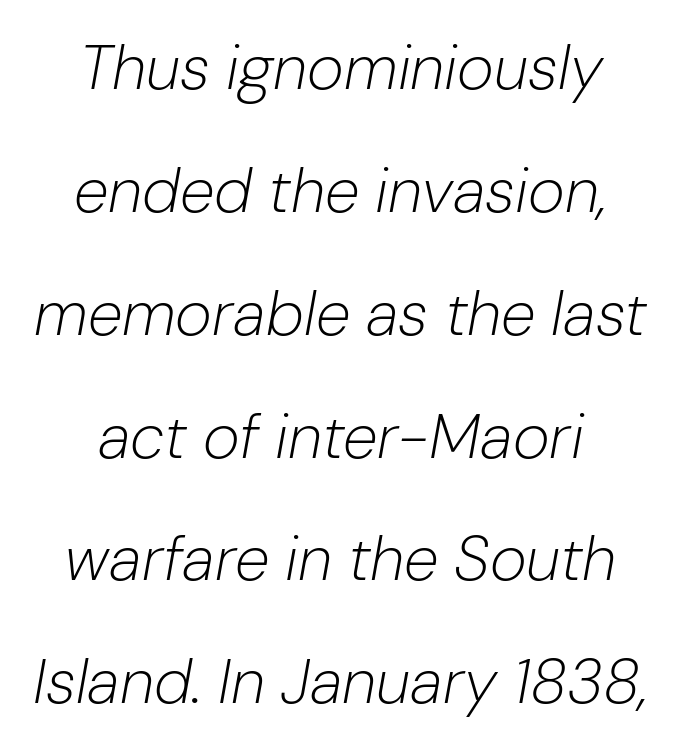
The image shows 63 px light type, italic (leaning right); set centered, loose line spacing (1.95x), normal letter spacing, not underlined; low stroke contrast and a medium x-height.
